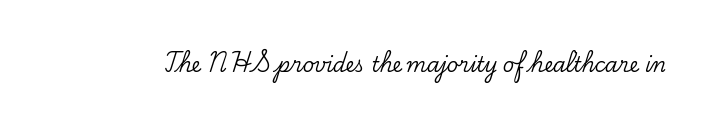
The image shows 20 px text type; set normal letter spacing, not underlined.
